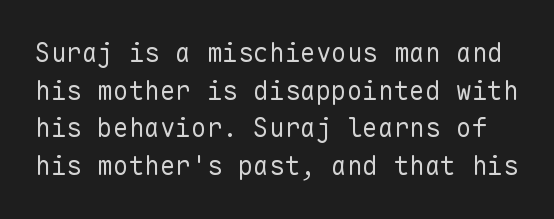
{"italic": "no", "bold": "no", "underline": "no", "line_spacing": "normal", "line_spacing_ratio": 1.45, "letter_spacing": "normal", "letter_spacing_em": 0.0, "glyph_px": 26}
